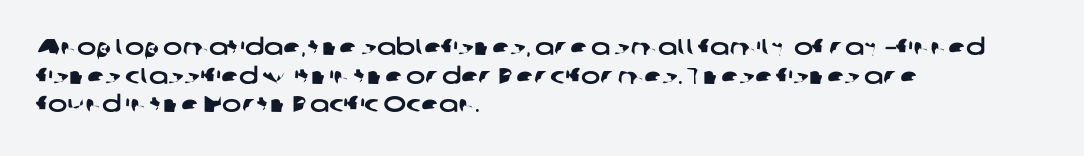
Q: Is the text underlined? A: No.
Q: How is the paragraph aligned? A: Left-aligned.
Q: Is the spacing between letters normal or unusually wide? A: Normal.
Q: Is the spacing between lines tight, normal or loose? A: Normal.
